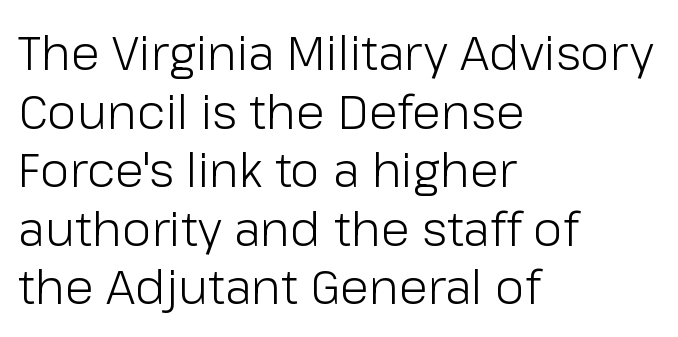
Q: Is the text bold? A: No.
Q: Is the text italic (slanted)? A: No, it is upright.
Q: Is the typeface a serif or a sans-serif typeface? A: Sans-serif.
Q: Is the text underlined? A: No.
Q: How is the paragraph aligned? A: Left-aligned.
Q: Is the spacing between letters normal or unusually wide? A: Normal.
Q: Width (condensed, normal, or wide)? A: Normal.
Q: Stroke contrast? A: Low.
Q: x-height? A: Medium.
Q: Monospaced? A: No.
